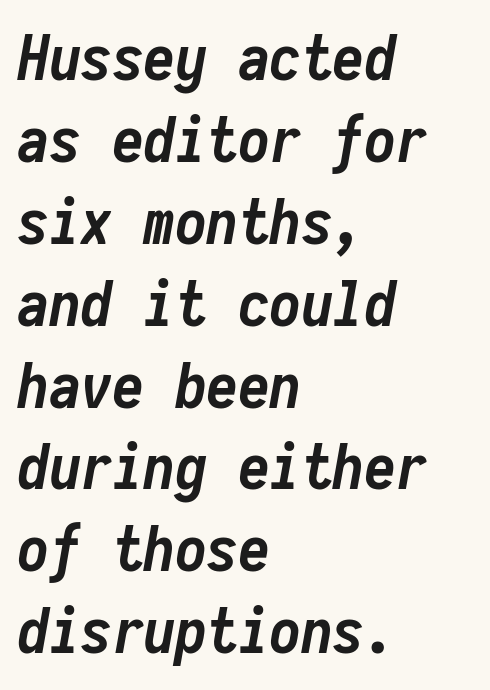
Characters are canted at an angle relative to the baseline's perpendicular. The strokes are fattened all the way to bold. Bare-footed words on every line. These lines keep a tight, regular rhythm from letter to letter.
